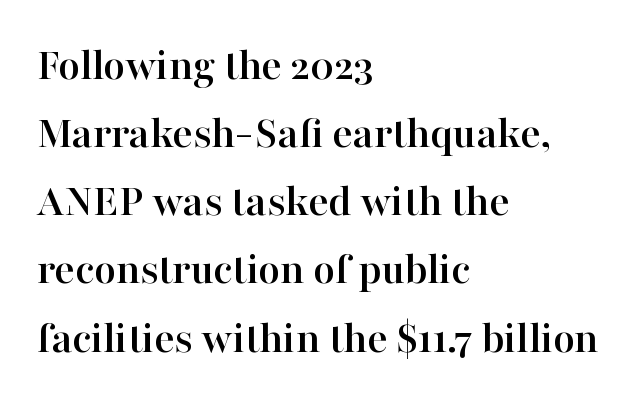
Q: Is the text italic (slanted)? A: No, it is upright.
Q: Is the typeface a serif or a sans-serif typeface? A: Serif.
Q: Is the text underlined? A: No.
Q: How is the paragraph aligned? A: Left-aligned.
Q: Is the spacing between letters normal or unusually wide? A: Normal.
Q: Is the spacing between lines tight, normal or loose? A: Normal.
Q: Width (condensed, normal, or wide)? A: Normal.
Q: Stroke contrast? A: High.
Q: x-height? A: Medium.
Q: Monospaced? A: No.
